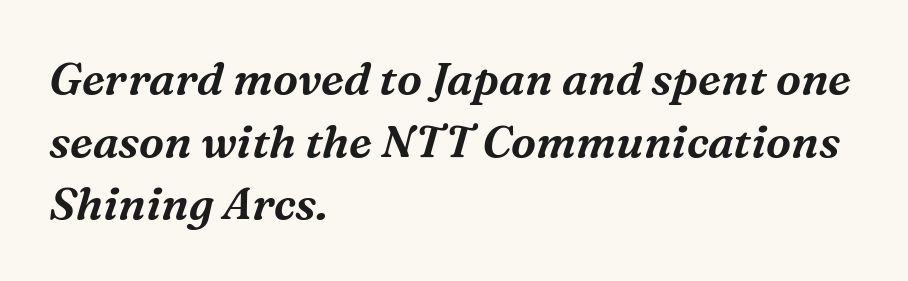
Descenders are the only things crossing below the line. Notice how the passage keeps a crisp vertical edge on the left only. Glyph-to-glyph distance matches everyday printed text. Every character sits at an angle, as italics do. Classification — serif.
